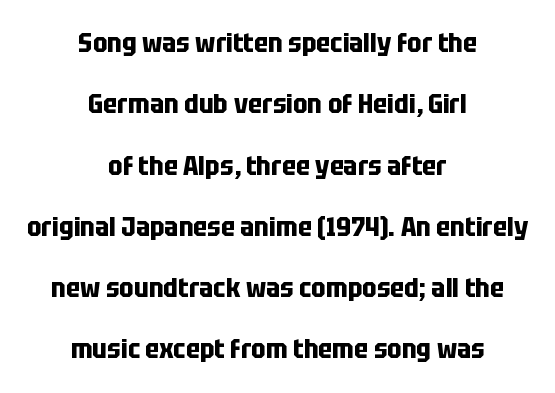
The image shows 27 px bold type, upright; set centered, loose line spacing (2.27x), normal letter spacing, not underlined.
